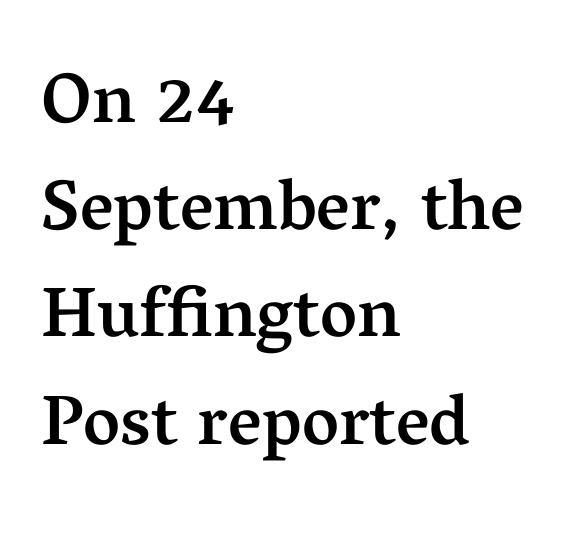
{"serif": "yes", "italic": "no", "bold": "semi", "weight": "semibold", "width": "normal", "stroke_contrast": "medium", "x_height": "medium", "monospaced": "no", "underline": "no", "align": "left", "line_spacing": "normal", "line_spacing_ratio": 1.51, "letter_spacing": "normal", "letter_spacing_em": 0.0, "glyph_px": 71}
